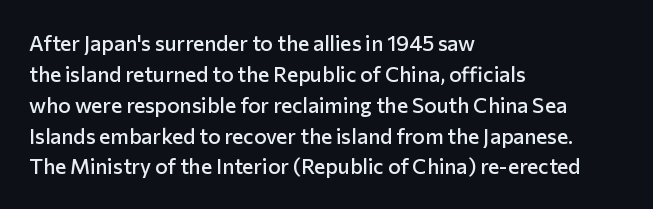
The lines are quadded left. No word sits above an underline. A typesetter would mark this as roman, not italic. Observe the ordinary spacing: letters are neighbours, not strangers.
